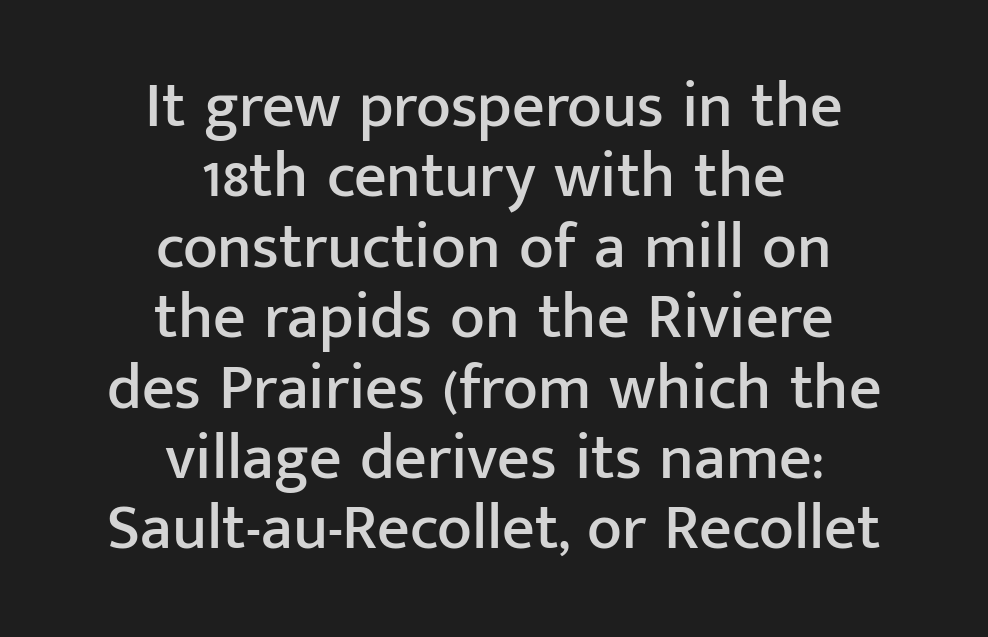
This sample uses a sans-serif face. Visually the block forms a symmetrical silhouette, jagged on both flanks. Characters follow at the spacing the type designer built in. The gap between lines stays unmarked.
